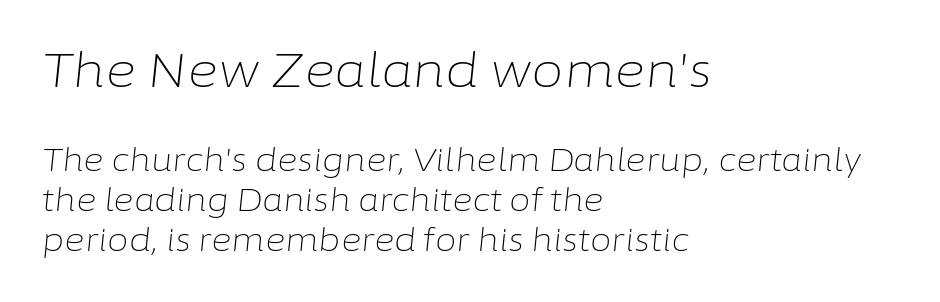
{"italic": "yes", "lean": "right", "slant_degrees": 6, "bold": "no", "weight": "light", "width": "normal", "stroke_contrast": "low", "x_height": "medium", "monospaced": "no", "underline": "no", "align": "left", "line_spacing": "normal", "line_spacing_ratio": 1.3, "letter_spacing": "normal", "letter_spacing_em": 0.0, "larger_block": "first", "size_ratio": 1.52, "glyph_px": 47}
